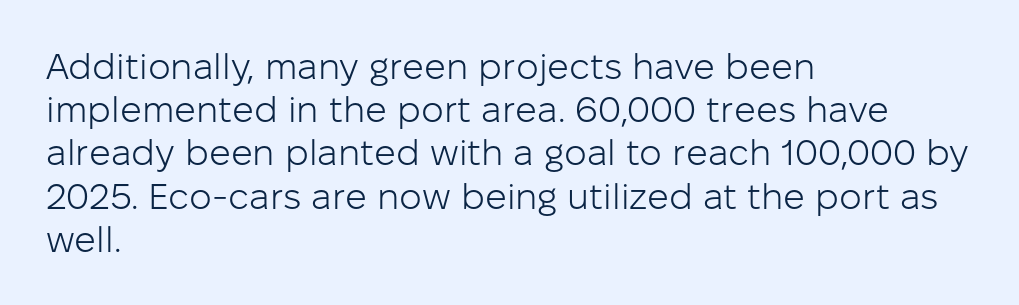
{"serif": "no", "italic": "no", "bold": "no", "weight": "light", "width": "normal", "stroke_contrast": "low", "x_height": "medium", "monospaced": "no", "underline": "no", "align": "left", "line_spacing_ratio": 1.2, "letter_spacing": "normal", "letter_spacing_em": 0.0, "glyph_px": 36}
